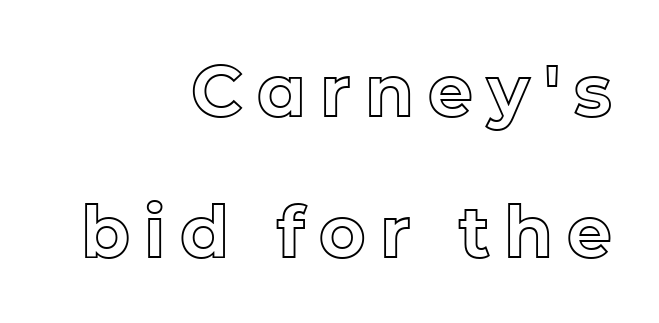
{"italic": "no", "width": "normal", "x_height": "medium", "monospaced": "no", "underline": "no", "align": "right", "line_spacing": "loose", "line_spacing_ratio": 1.99, "letter_spacing": "wide", "letter_spacing_em": 0.2, "glyph_px": 71}
